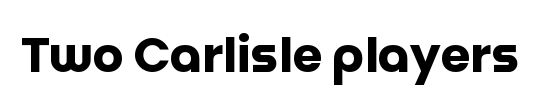
{"serif": "no", "italic": "no", "bold": "yes", "weight": "heavy", "width": "normal", "stroke_contrast": "low", "x_height": "large", "monospaced": "no", "underline": "no", "letter_spacing": "normal", "letter_spacing_em": 0.0, "glyph_px": 48}
